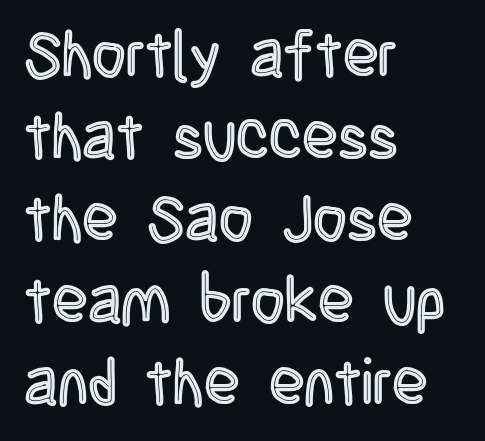
Q: Is the text italic (slanted)? A: No, it is upright.
Q: Is the text underlined? A: No.
Q: How is the paragraph aligned? A: Left-aligned.
Q: Is the spacing between letters normal or unusually wide? A: Normal.
Q: Is the spacing between lines tight, normal or loose? A: Normal.
Q: Width (condensed, normal, or wide)? A: Condensed.
Q: x-height? A: Large.
Q: Monospaced? A: No.
